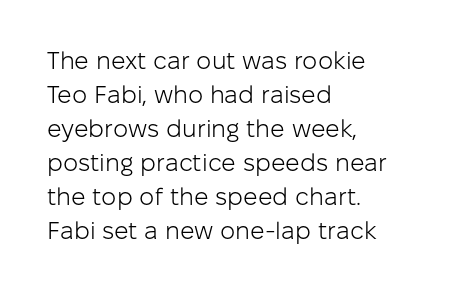
{"italic": "no", "bold": "no", "underline": "no", "align": "left", "line_spacing": "normal", "line_spacing_ratio": 1.42, "letter_spacing": "normal", "letter_spacing_em": 0.0, "glyph_px": 24}
